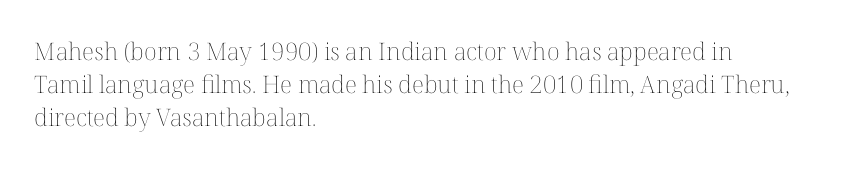
Horizontally, the lines are justified to the leading edge only. A roman cut, with each character standing at attention. The lines sit at an ordinary, default distance from one another. The font sits on the lighter half of the weight spectrum, regular included. Just letters on the line, the space beneath them empty. Standard letterfit; no display-style spreading of the glyphs.
